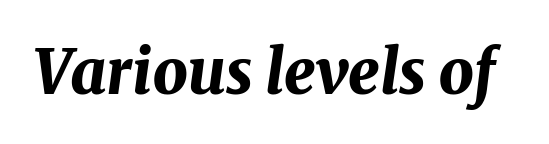
Q: Is the text bold? A: Yes.
Q: Is the text italic (slanted)? A: Yes, it leans right by about 8 degrees.
Q: Is the text underlined? A: No.
Q: Is the spacing between letters normal or unusually wide? A: Normal.
Q: Width (condensed, normal, or wide)? A: Normal.
Q: Stroke contrast? A: Medium.
Q: x-height? A: Medium.
Q: Monospaced? A: No.
